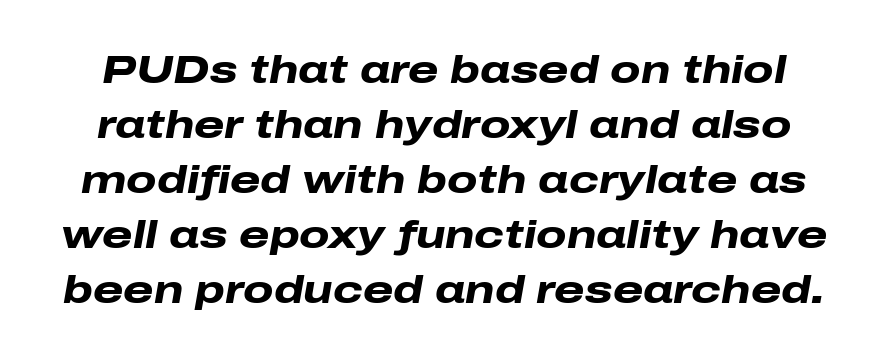
{"italic": "yes", "lean": "right", "slant_degrees": 10, "bold": "yes", "weight": "heavy", "width": "wide", "stroke_contrast": "low", "x_height": "medium", "monospaced": "no", "underline": "no", "line_spacing": "normal", "line_spacing_ratio": 1.41, "letter_spacing": "normal", "letter_spacing_em": 0.0, "glyph_px": 39}
